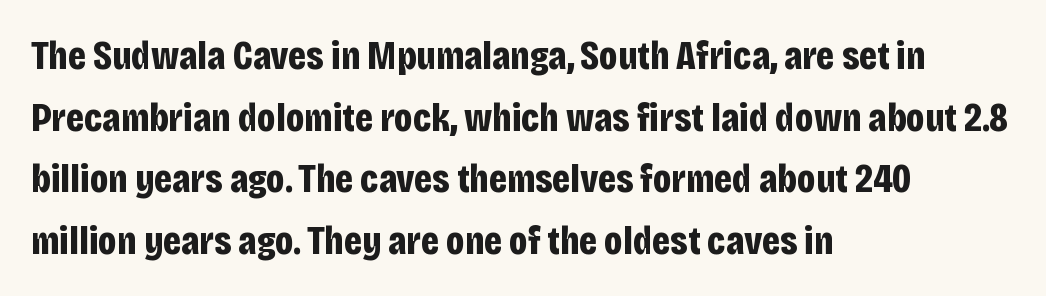
The image shows 40 px bold, condensed sans-serif type, upright; set left-aligned, normal line spacing (1.54x), normal letter spacing, not underlined; low stroke contrast and a large x-height.
